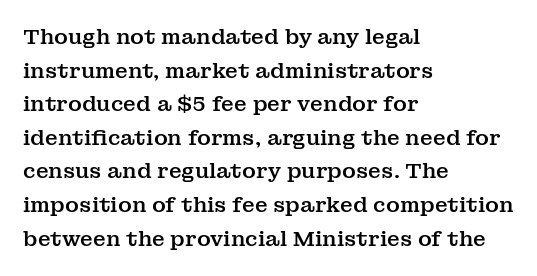
Between one letter and the next there's only the usual sliver of space. The baseline area is clear. Vertically, the passage feels balanced, rows spaced as you'd expect. This sample is left-justified, so line endings fall wherever the words run out.
